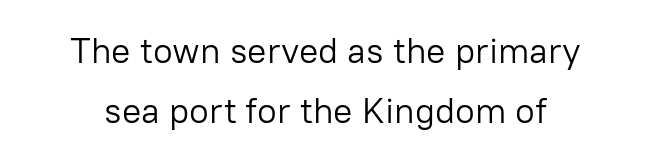
A roman cut, with each character standing at attention. Weight: in the light-to-regular range. A bare baseline throughout the passage. One glance says typical: line gaps are just what's usual.
